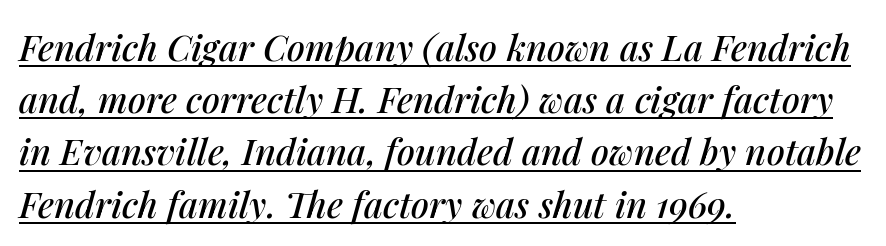
Nobody touched the tracking dial on this one. When letters slant like this, we call the style italic. Students, observe the line beneath the letters — that is underlining. Looks like regular typesetting: each glyph gets only the width it needs. If you measured baseline to baseline, you'd find a middling distance.
